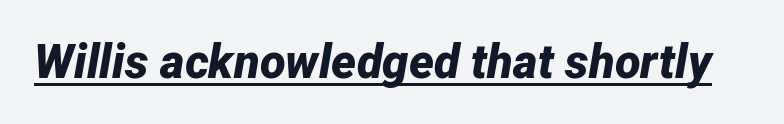
The letters advance in unequal steps, a hallmark of proportional type. Is the type bold? Yes — the strokes are clearly thick and heavy. Posture: slanted. Underline: present. Characters follow at the spacing the type designer built in.
